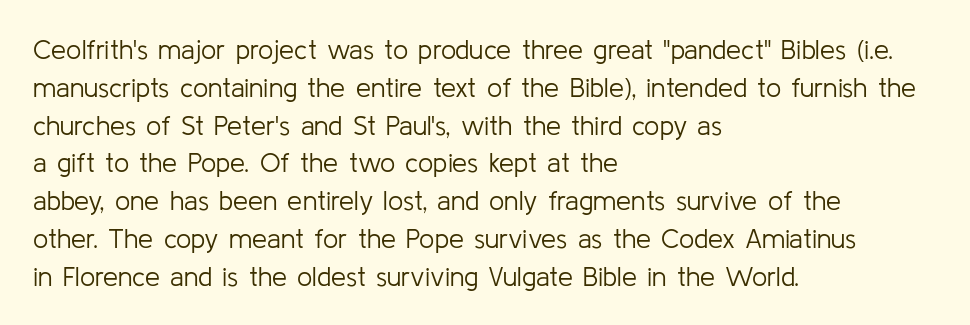
Short note: letters normally spaced. These lines are set flush left with a ragged right edge. The passage shown is not bold in any degree. Rows of type keep a routine distance in the vertical direction. This is the regular roman posture of the typeface.
